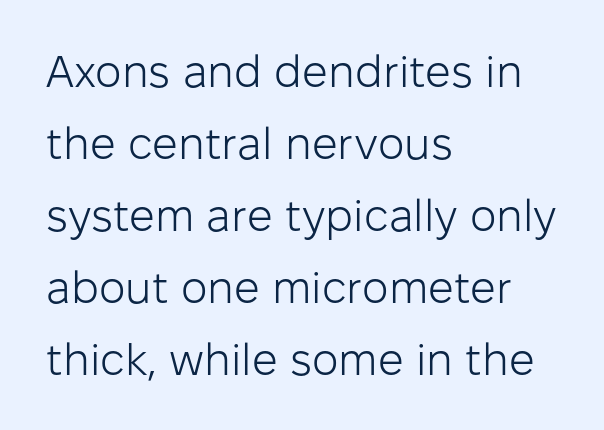
Evenly set lines give the paragraph a standard silhouette. Type without underlining. You can tell from the bare stems that sans-serif type was used. Notice how the passage keeps a crisp vertical edge on the left only. Letter spacing: default. When letters stand straight like this, we call the style roman or upright.
